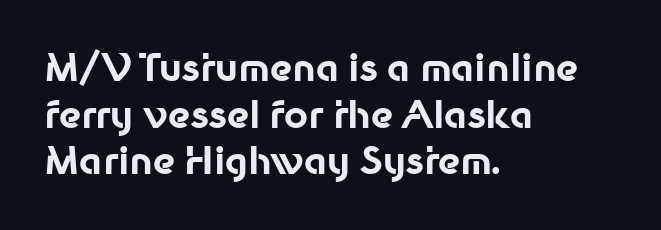
The image shows 37 px bold sans-serif type, upright; set left-aligned, normal line spacing (1.26x), normal letter spacing, not underlined; low stroke contrast and a medium x-height.
